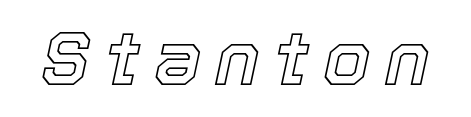
{"italic": "yes", "lean": "right", "slant_degrees": 12, "width": "normal", "x_height": "medium", "monospaced": "no", "underline": "no", "glyph_px": 76}
